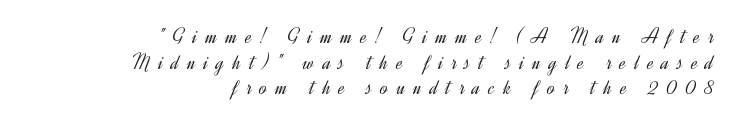
The type is letterspaced generously, with wide tracking. Leftover space on each line is placed entirely before the opening word. Bare-footed words on every line.
